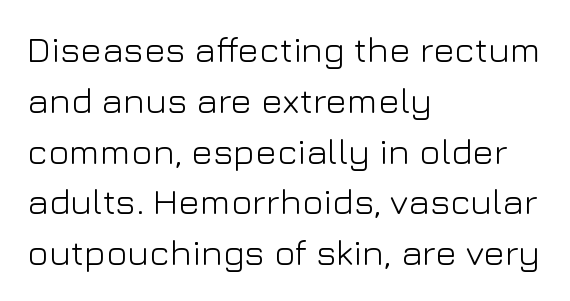
Descenders hang freely into open space. Horizontal alignment here is leftward, the default for most running prose. Ink coverage per letter is moderate at most. The letters stand upright; this is a roman face. Is there much room between lines? A standard amount, neither cramped nor airy. Characters follow at the spacing the type designer built in.
